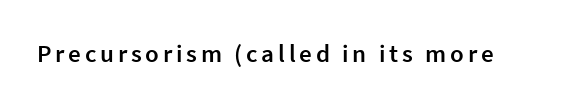
The image shows 25 px text type, upright; set not underlined.
